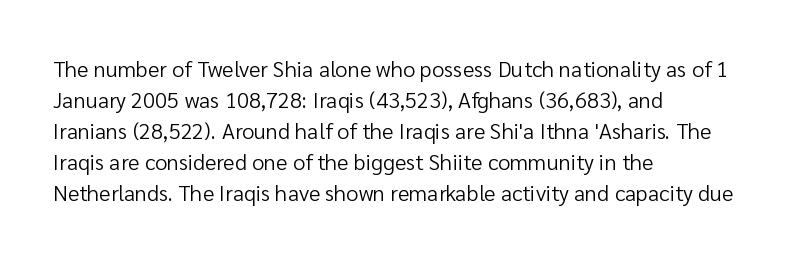
{"italic": "no", "bold": "no", "underline": "no", "align": "left", "line_spacing": "normal", "line_spacing_ratio": 1.41, "letter_spacing": "normal", "letter_spacing_em": 0.0, "glyph_px": 22}
